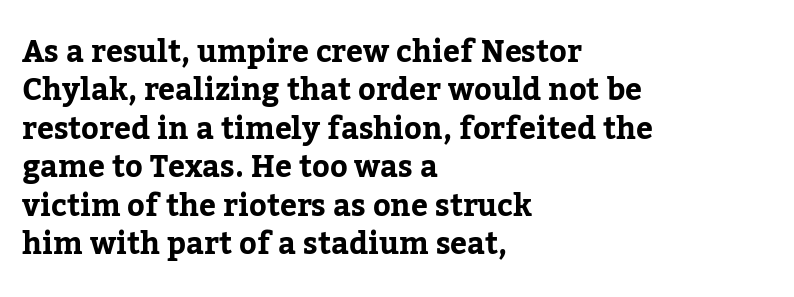
Q: Is the text bold? A: Yes.
Q: Is the text italic (slanted)? A: No, it is upright.
Q: Is the typeface a serif or a sans-serif typeface? A: Serif.
Q: Is the text underlined? A: No.
Q: How is the paragraph aligned? A: Left-aligned.
Q: Is the spacing between letters normal or unusually wide? A: Normal.
Q: Is the spacing between lines tight, normal or loose? A: Normal.
Q: Width (condensed, normal, or wide)? A: Normal.
Q: Stroke contrast? A: Low.
Q: x-height? A: Medium.
Q: Monospaced? A: No.
